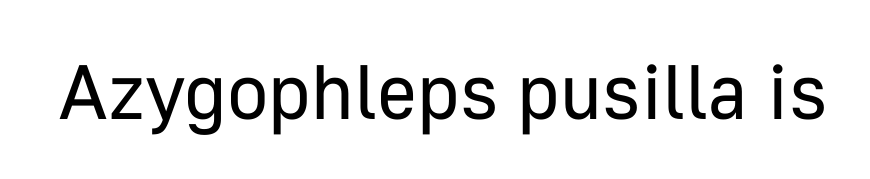
The typeface has the unassuming heft of standard copy or less. In terms of posture, this sample is upright. Students, note that the glyphs here touch the page at normal intervals. A clean baseline with only descenders dipping below it.
